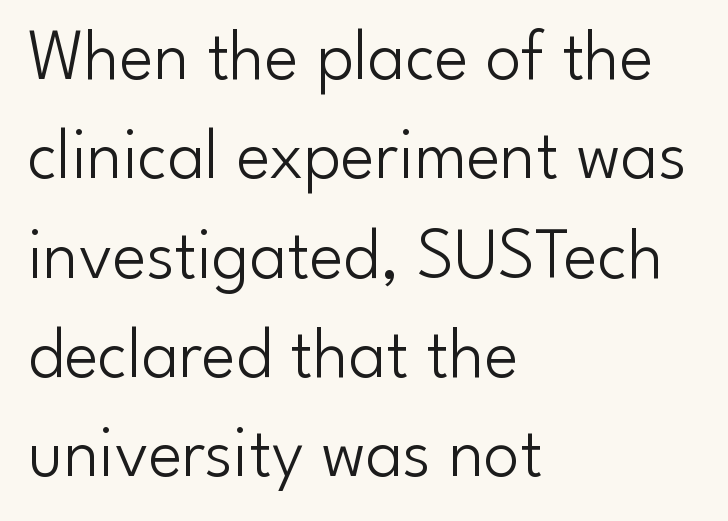
{"serif": "no", "italic": "no", "bold": "no", "weight": "light", "width": "normal", "stroke_contrast": "low", "x_height": "small", "monospaced": "no", "underline": "no", "align": "left", "line_spacing": "normal", "line_spacing_ratio": 1.38, "letter_spacing": "normal", "letter_spacing_em": 0.0, "glyph_px": 72}
